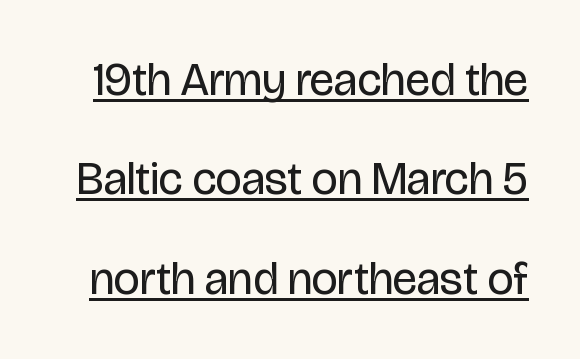
Each new line begins a long way beneath the previous one. These lines keep a tight, regular rhythm from letter to letter. The sample's only ornament is a line tracing under the words. The typeface chosen for these lines omits serifs.
